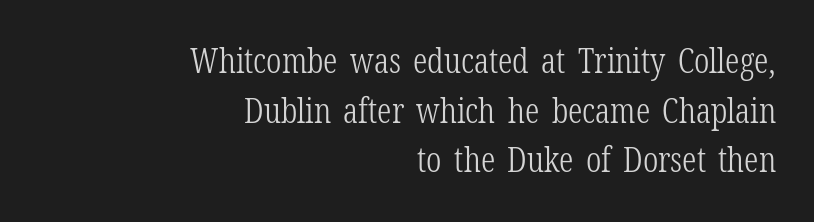
The image shows 35 px light, condensed serif type, upright; set right-aligned, normal line spacing (1.42x), normal letter spacing, not underlined; low stroke contrast and a medium x-height.
